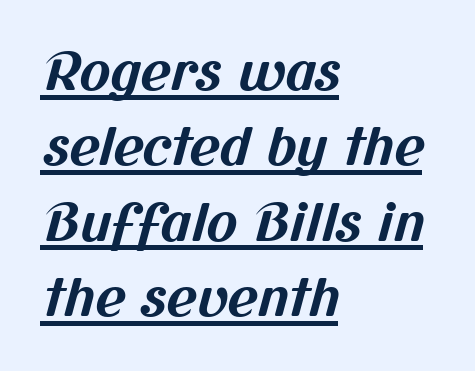
Q: Is the text bold? A: Yes.
Q: Is the typeface a serif or a sans-serif typeface? A: Sans-serif.
Q: Is the text underlined? A: Yes.
Q: How is the paragraph aligned? A: Left-aligned.
Q: Is the spacing between letters normal or unusually wide? A: Normal.
Q: Is the spacing between lines tight, normal or loose? A: Normal.
Q: Width (condensed, normal, or wide)? A: Normal.
Q: Stroke contrast? A: Medium.
Q: x-height? A: Medium.
Q: Monospaced? A: No.
